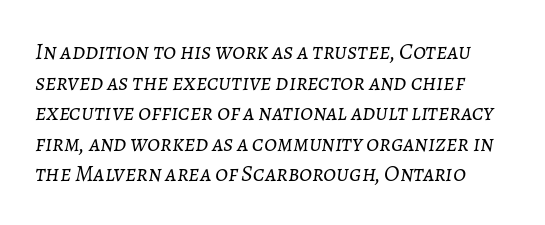
{"italic": "yes", "lean": "right", "slant_degrees": 7, "bold": "no", "underline": "no", "line_spacing": "normal", "line_spacing_ratio": 1.33, "letter_spacing": "normal", "letter_spacing_em": 0.0, "glyph_px": 23}
